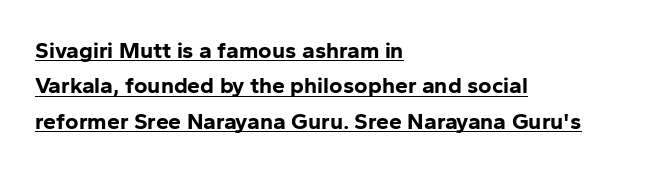
Q: Is the text bold? A: Yes.
Q: Is the text italic (slanted)? A: No, it is upright.
Q: Is the text underlined? A: Yes.
Q: How is the paragraph aligned? A: Left-aligned.
Q: Is the spacing between letters normal or unusually wide? A: Normal.
Q: Is the spacing between lines tight, normal or loose? A: Normal.
